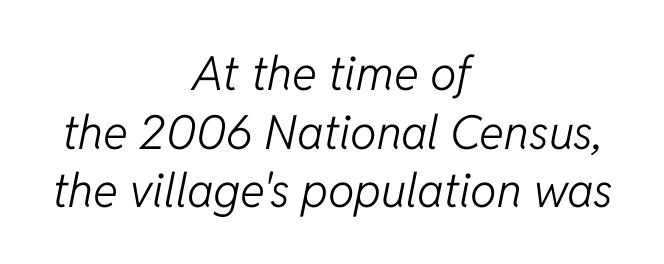
The image shows 47 px light type, italic (leaning right); set centered, normal line spacing (1.25x), normal letter spacing, not underlined; low stroke contrast and a medium x-height.
